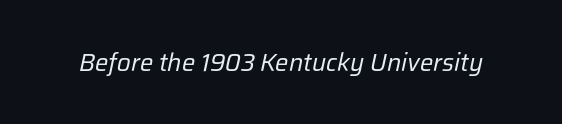
The image shows 25 px text type, italic (leaning right); set normal letter spacing, not underlined.
